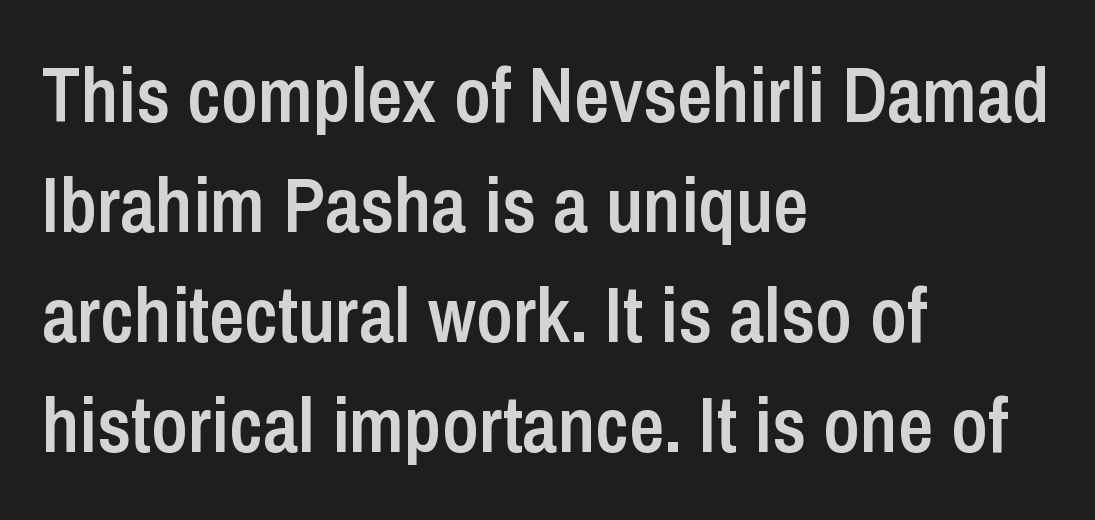
Q: Is the text bold? A: Semi-bold.
Q: Is the text italic (slanted)? A: No, it is upright.
Q: Is the typeface a serif or a sans-serif typeface? A: Sans-serif.
Q: Is the text underlined? A: No.
Q: How is the paragraph aligned? A: Left-aligned.
Q: Is the spacing between letters normal or unusually wide? A: Normal.
Q: Is the spacing between lines tight, normal or loose? A: Normal.
Q: Width (condensed, normal, or wide)? A: Condensed.
Q: Stroke contrast? A: Low.
Q: x-height? A: Medium.
Q: Monospaced? A: No.
